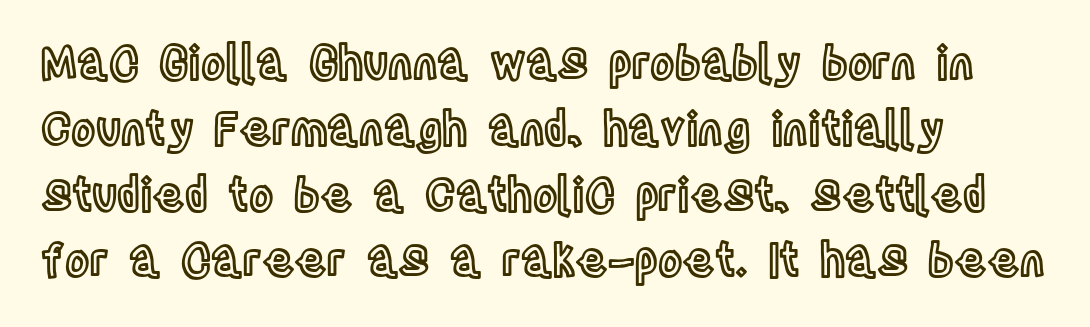
Q: Is the text italic (slanted)? A: No, it is upright.
Q: Is the text underlined? A: No.
Q: How is the paragraph aligned? A: Left-aligned.
Q: Is the spacing between letters normal or unusually wide? A: Normal.
Q: Is the spacing between lines tight, normal or loose? A: Normal.
Q: Width (condensed, normal, or wide)? A: Condensed.
Q: x-height? A: Large.
Q: Monospaced? A: No.
